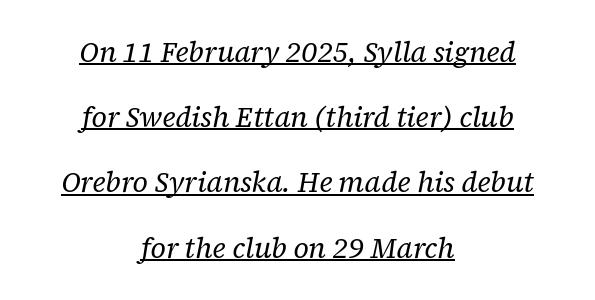
The image shows 28 px regular-weight serif type, italic (leaning right); set centered, loose line spacing (2.33x), normal letter spacing, underlined; low stroke contrast and a medium x-height.
